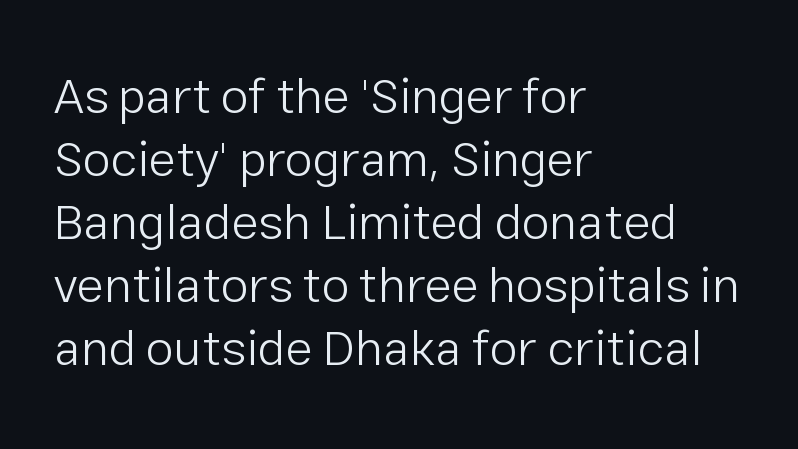
Q: Is the text bold? A: No.
Q: Is the text italic (slanted)? A: No, it is upright.
Q: Is the typeface a serif or a sans-serif typeface? A: Sans-serif.
Q: Is the text underlined? A: No.
Q: How is the paragraph aligned? A: Left-aligned.
Q: Is the spacing between letters normal or unusually wide? A: Normal.
Q: Is the spacing between lines tight, normal or loose? A: Normal.
Q: Width (condensed, normal, or wide)? A: Normal.
Q: Stroke contrast? A: Low.
Q: x-height? A: Medium.
Q: Monospaced? A: No.
